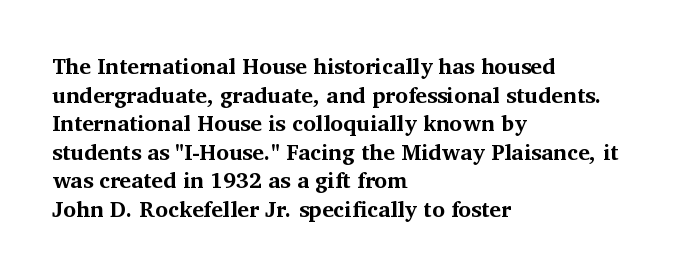
The image shows 22 px bold type, upright; set left-aligned, normal line spacing (1.3x), normal letter spacing, not underlined.
